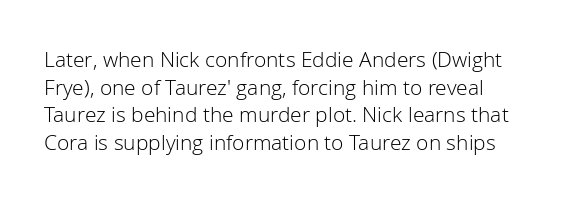
Here the glyphs are tracked normally, forming tight word shapes. This block has exactly the height ordinary leading produces. Tall strokes in this sample are plumb rather than angled. The glyphs are unaccompanied by any horizontal stroke below them. Vertical stems look standard width or narrower in stroke.
